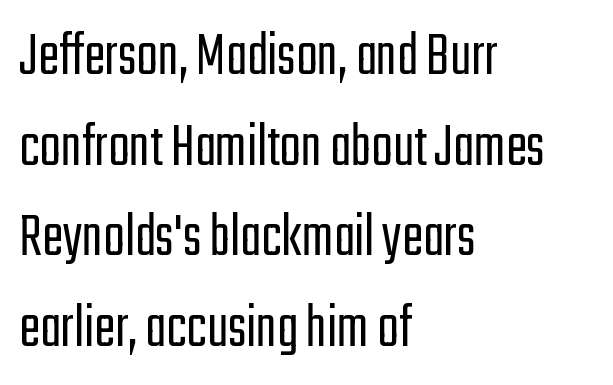
The image shows 63 px light, condensed sans-serif type, upright; set left-aligned, normal line spacing (1.44x), normal letter spacing, not underlined; low stroke contrast and a medium x-height.
